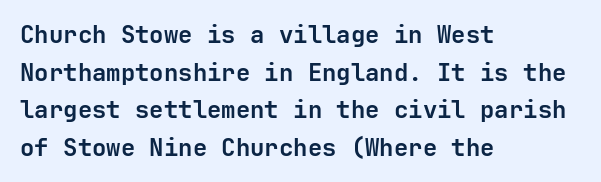
The image shows 24 px bold type, upright; set left-aligned, normal line spacing (1.57x), normal letter spacing, not underlined.
